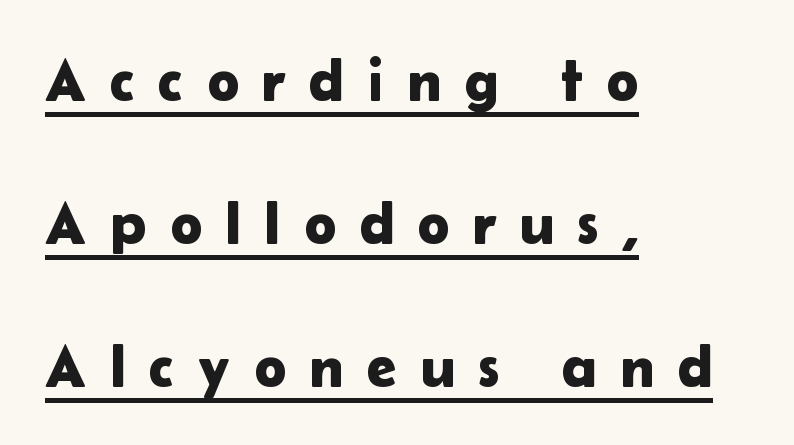
{"serif": "no", "italic": "no", "width": "normal", "stroke_contrast": "low", "x_height": "medium", "monospaced": "no", "underline": "yes", "align": "left", "line_spacing": "loose", "line_spacing_ratio": 2.38, "letter_spacing": "wide", "letter_spacing_em": 0.39, "glyph_px": 60}
